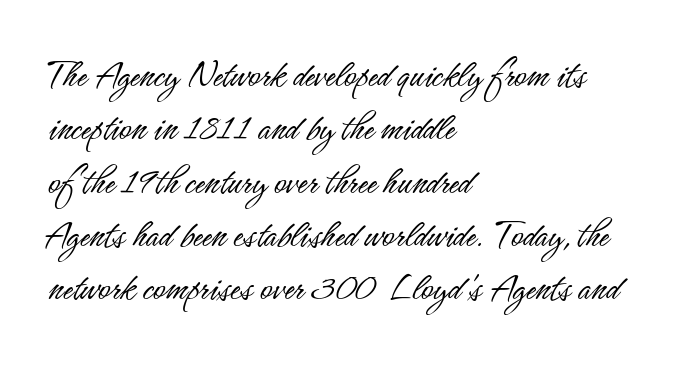
The text block is weighted toward the left margin, trailing off unevenly rightward. The glyphs in this specimen are sans serif. Is this a heavy cut? Hardly; it is regular or lighter. The line-height multiplier appears to be the usual default.
